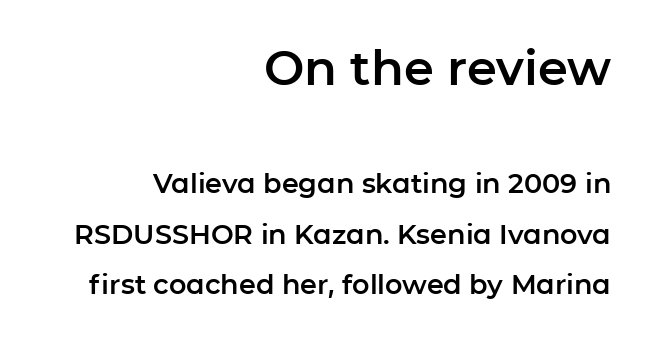
Character widths vary here, with narrow letters taking less room than wide ones. Between these two stacked blocks, the higher one wins on size. Each word holds together tightly as a unit, with standard inter-letter gaps. The zone under the glyphs is completely vacant. The typography opts for an upright posture over an oblique one.
